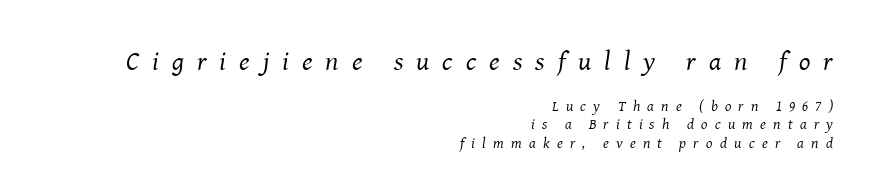
Q: Is the text bold? A: No.
Q: Is the text italic (slanted)? A: Yes, it leans right by about 8 degrees.
Q: Is the text underlined? A: No.
Q: How is the paragraph aligned? A: Right-aligned.
Q: Is the spacing between letters normal or unusually wide? A: Unusually wide.
Q: Which block of text is set in a larger size, the first (top) or the second (bottom)? A: The first (top) one.
